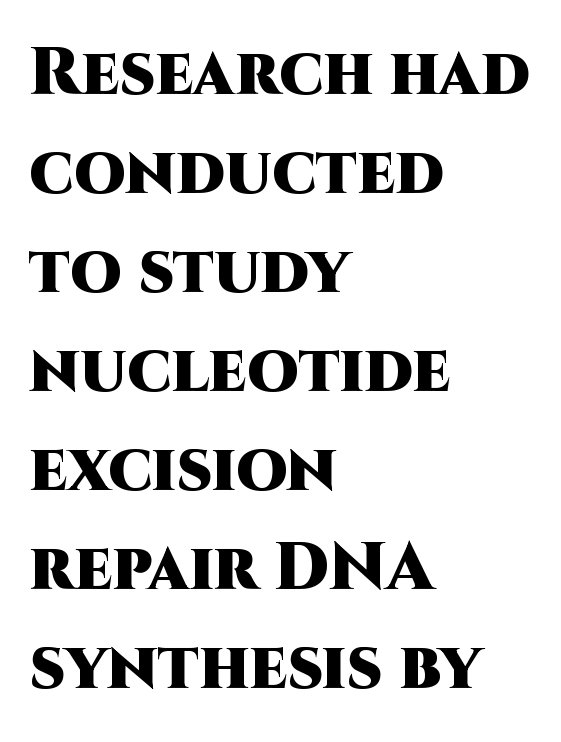
The rendering uses natural spacing where letterforms have individual widths. Spacing between characters is what you'd get straight out of the box. In terms of leading, this rendering sits right in the middle. The setting favours the left margin, as ordinary paragraphs usually do.
